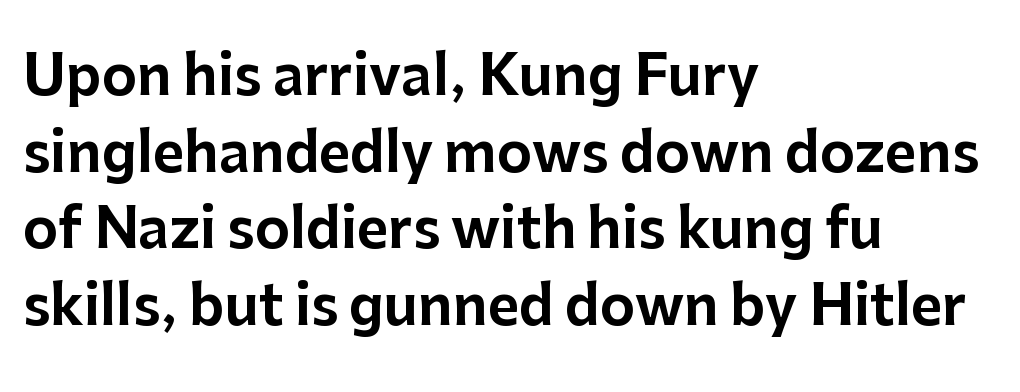
In terms of posture, this sample is upright. Words appear dense and cohesive because spacing is normal. Every row of glyphs begins at an identical x-position on the left. Baseline-to-baseline distance is the conventional proportion of letter height. The face used here is a sans, in the tradition of grotesques and geometrics.
